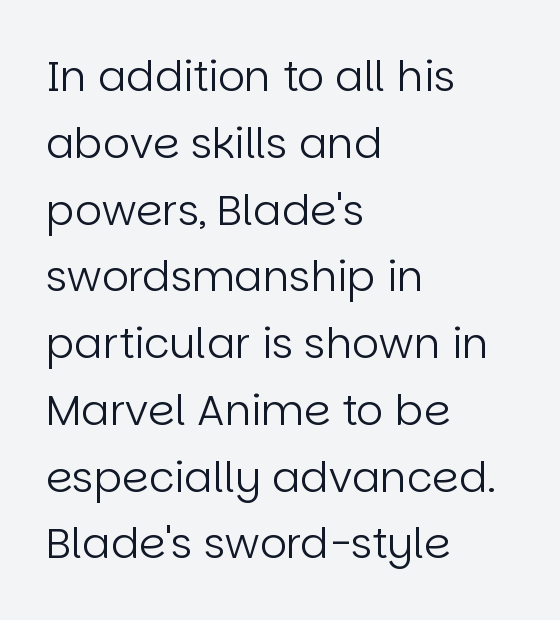
{"serif": "no", "italic": "no", "bold": "no", "weight": "regular", "width": "normal", "stroke_contrast": "low", "x_height": "large", "monospaced": "no", "underline": "no", "align": "left", "line_spacing": "normal", "line_spacing_ratio": 1.59, "letter_spacing": "normal", "letter_spacing_em": 0.0, "glyph_px": 42}
